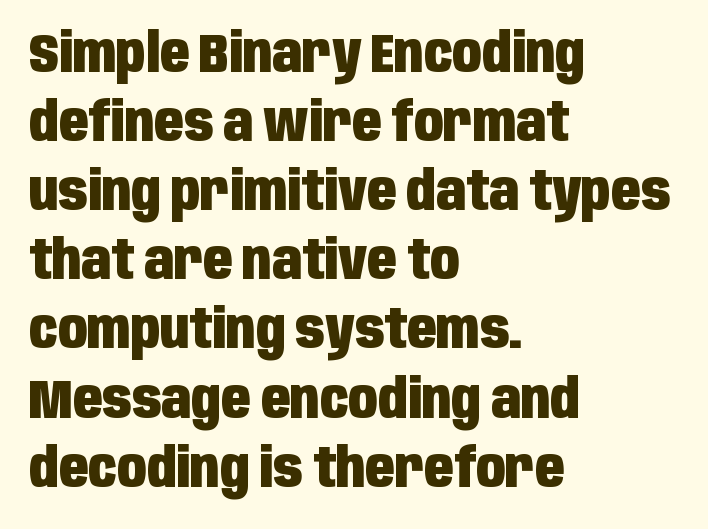
{"serif": "no", "italic": "no", "bold": "yes", "weight": "heavy", "width": "condensed", "stroke_contrast": "low", "x_height": "large", "monospaced": "no", "underline": "no", "align": "left", "line_spacing": "normal", "line_spacing_ratio": 1.28, "letter_spacing": "normal", "letter_spacing_em": 0.0, "glyph_px": 54}
